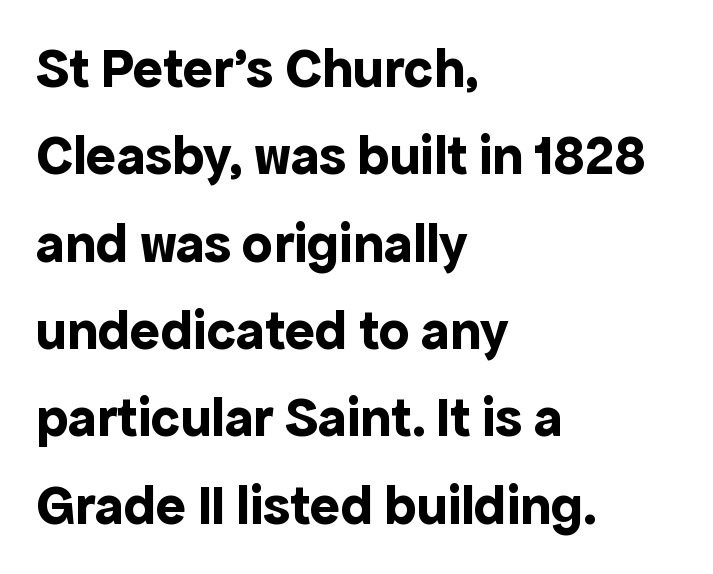
{"serif": "no", "italic": "no", "bold": "yes", "weight": "bold", "width": "normal", "x_height": "medium", "monospaced": "no", "underline": "no", "align": "left", "line_spacing": "normal", "line_spacing_ratio": 1.56, "letter_spacing": "normal", "letter_spacing_em": 0.0, "glyph_px": 56}
